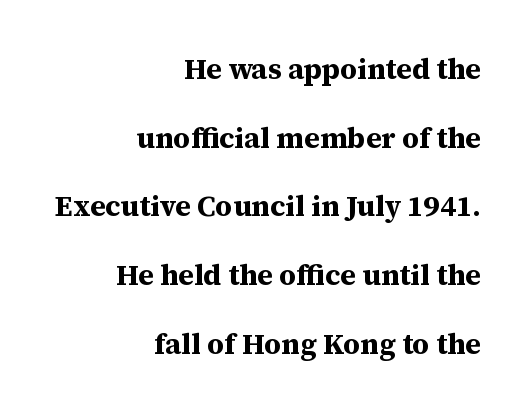
Strong, thick strokes mark this as bold type. Each letter's strokes conclude with small projecting serifs. The paragraph shown leans on its right margin. The lettering stays uniformly vertical, giving the passage a roman look. Is this a fixed-width face? No — the glyphs have proportional, varying widths. This sample uses plain, unmodified letter spacing.
